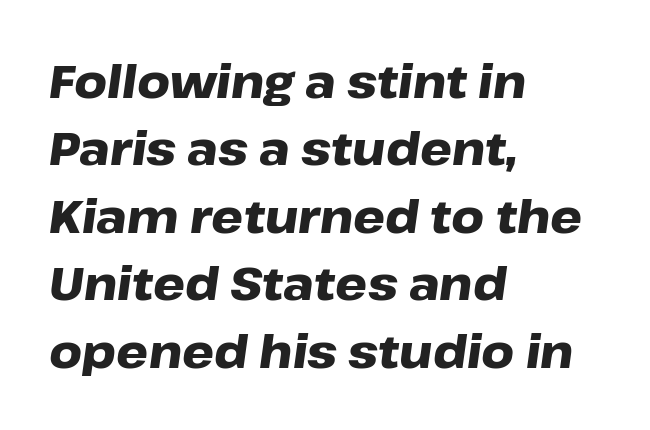
Q: Is the text bold? A: Yes.
Q: Is the text italic (slanted)? A: Yes, it leans right by about 8 degrees.
Q: Is the text underlined? A: No.
Q: How is the paragraph aligned? A: Left-aligned.
Q: Is the spacing between letters normal or unusually wide? A: Normal.
Q: Is the spacing between lines tight, normal or loose? A: Normal.
Q: Width (condensed, normal, or wide)? A: Wide.
Q: Stroke contrast? A: Low.
Q: x-height? A: Medium.
Q: Monospaced? A: No.
